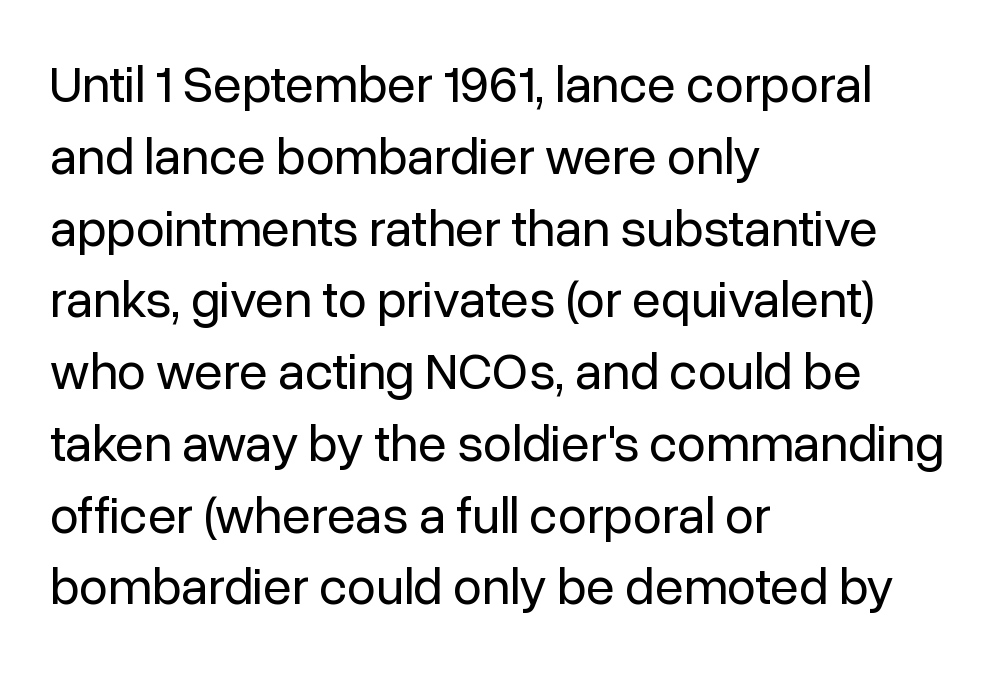
The compositor pushed each line to the left boundary. You can tell it's not italic because the verticals are truly vertical. This rendering features lettering with no underline. One glance says typical: line gaps are just what's usual.
